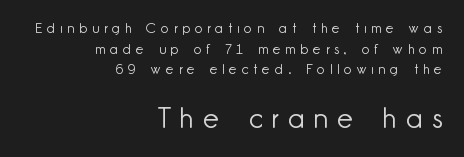
The image shows 28 px light sans-serif type, upright; set right-aligned, normal line spacing (1.48x), unusually wide letter spacing (+0.34 em), not underlined; the second (bottom) block is 2.0x larger; low stroke contrast and a small x-height.
